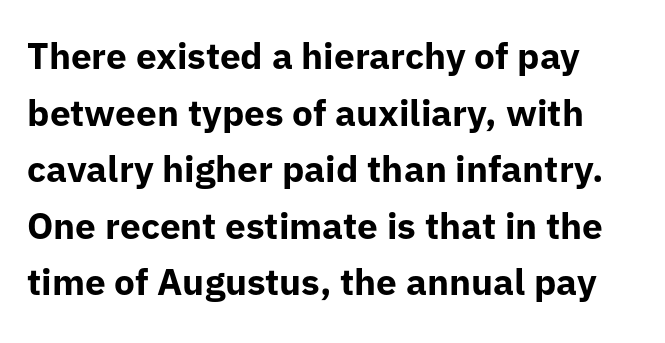
The image shows 37 px bold sans-serif type, upright; set normal line spacing (1.53x), normal letter spacing, not underlined; low stroke contrast and a medium x-height.
